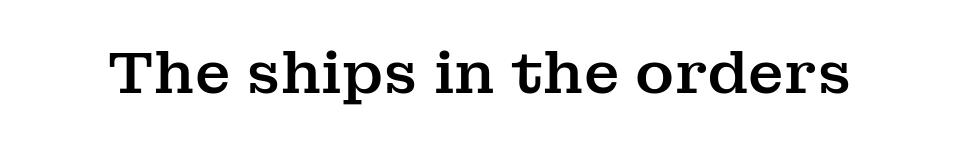
Q: Is the text italic (slanted)? A: No, it is upright.
Q: Is the typeface a serif or a sans-serif typeface? A: Serif.
Q: Is the text underlined? A: No.
Q: Is the spacing between letters normal or unusually wide? A: Normal.
Q: Width (condensed, normal, or wide)? A: Normal.
Q: Stroke contrast? A: Medium.
Q: x-height? A: Medium.
Q: Monospaced? A: No.
